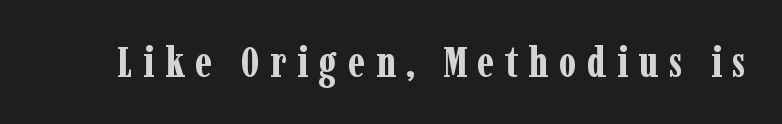
The image shows 43 px bold, condensed serif type, upright; set unusually wide letter spacing (+0.24 em), not underlined; low stroke contrast and a medium x-height.
